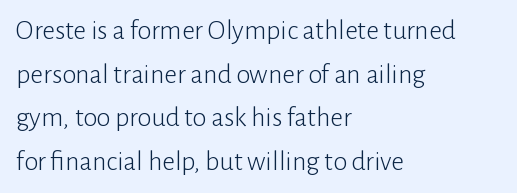
Q: Is the text bold? A: No.
Q: Is the text italic (slanted)? A: No, it is upright.
Q: Is the typeface a serif or a sans-serif typeface? A: Sans-serif.
Q: Is the text underlined? A: No.
Q: How is the paragraph aligned? A: Left-aligned.
Q: Is the spacing between letters normal or unusually wide? A: Normal.
Q: Is the spacing between lines tight, normal or loose? A: Normal.
Q: Width (condensed, normal, or wide)? A: Normal.
Q: Stroke contrast? A: Low.
Q: x-height? A: Medium.
Q: Monospaced? A: No.
